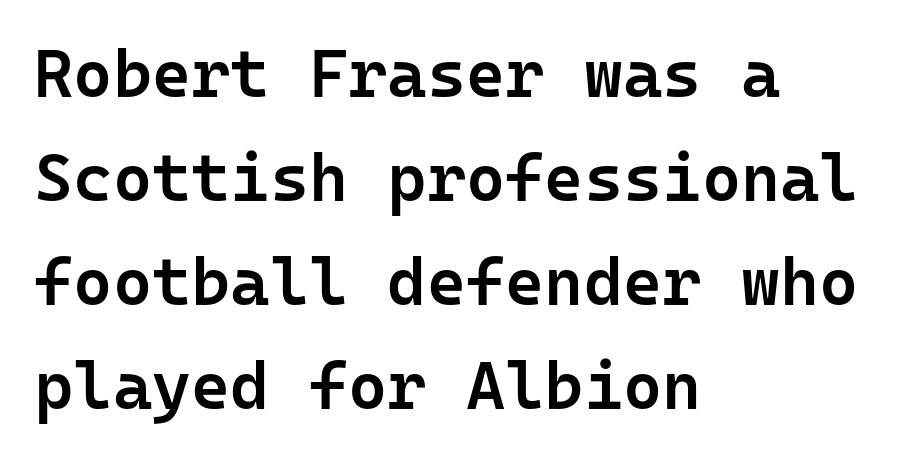
A clean baseline with only descenders dipping below it. The gaps between neighbouring characters are ordinary and unremarkable. This sample has the even, mechanical cadence of fixed-width lettering. Do the letters lean? They stand straight. A typesetter would call this leading conventional body-copy spacing. Horizontally, the lines are justified to the leading edge only.
